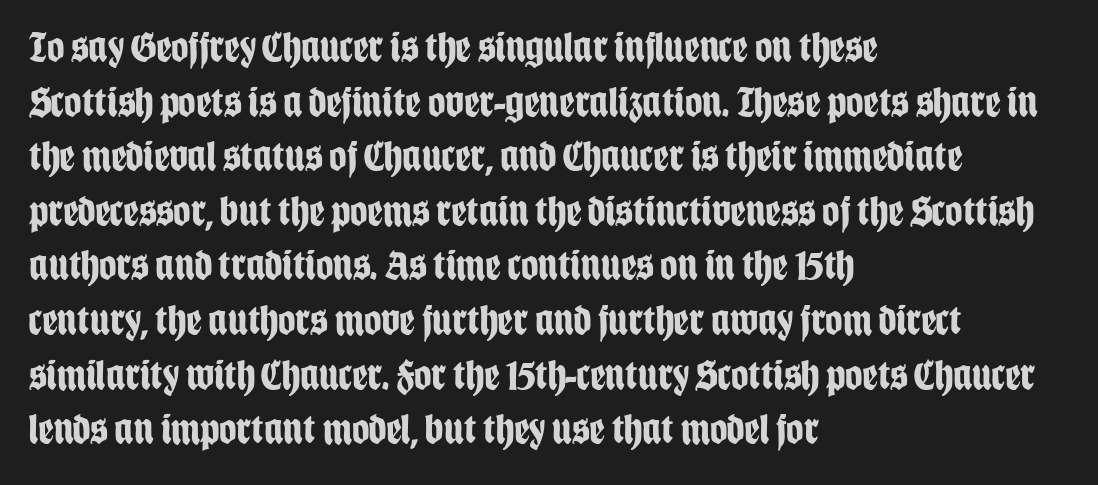
{"serif": "no", "italic": "no", "bold": "yes", "weight": "bold", "width": "condensed", "stroke_contrast": "low", "x_height": "large", "monospaced": "no", "underline": "no", "align": "left", "line_spacing": "normal", "line_spacing_ratio": 1.27, "letter_spacing": "normal", "letter_spacing_em": 0.0, "glyph_px": 43}
